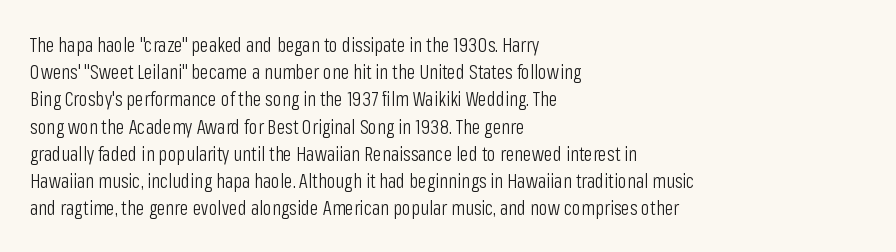
The image shows 20 px text type, upright; set left-aligned, normal line spacing (1.36x), normal letter spacing, not underlined.
